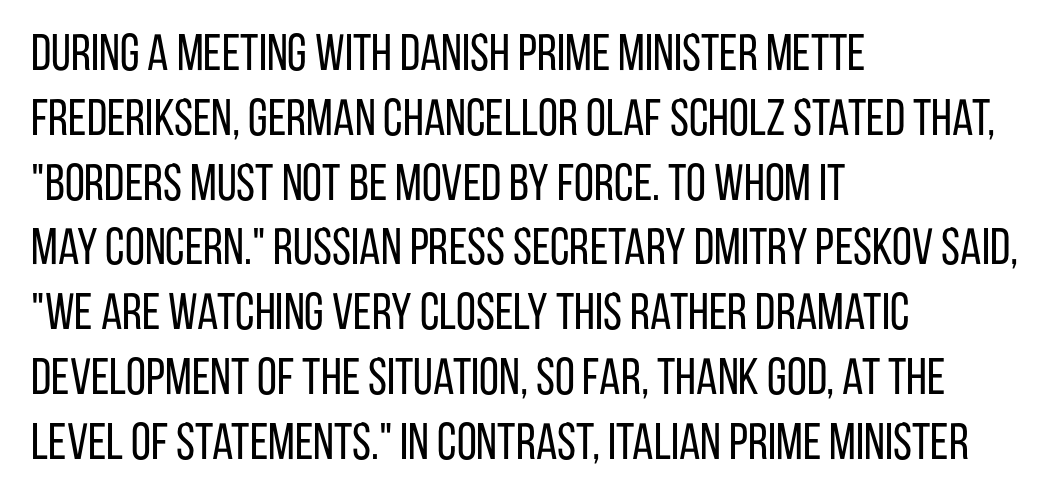
{"serif": "no", "italic": "no", "bold": "no", "weight": "regular", "width": "condensed", "stroke_contrast": "low", "x_height": "large", "monospaced": "no", "underline": "no", "align": "left", "line_spacing": "normal", "line_spacing_ratio": 1.27, "letter_spacing": "normal", "letter_spacing_em": 0.0, "glyph_px": 51}
